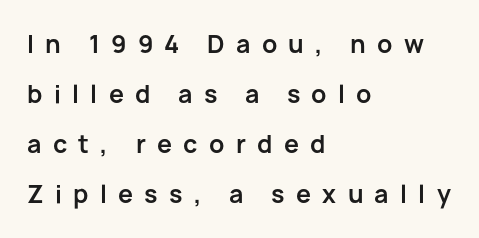
{"italic": "no", "bold": "yes", "underline": "no", "align": "left", "line_spacing": "loose", "line_spacing_ratio": 2.08, "letter_spacing": "wide", "letter_spacing_em": 0.47, "glyph_px": 24}
